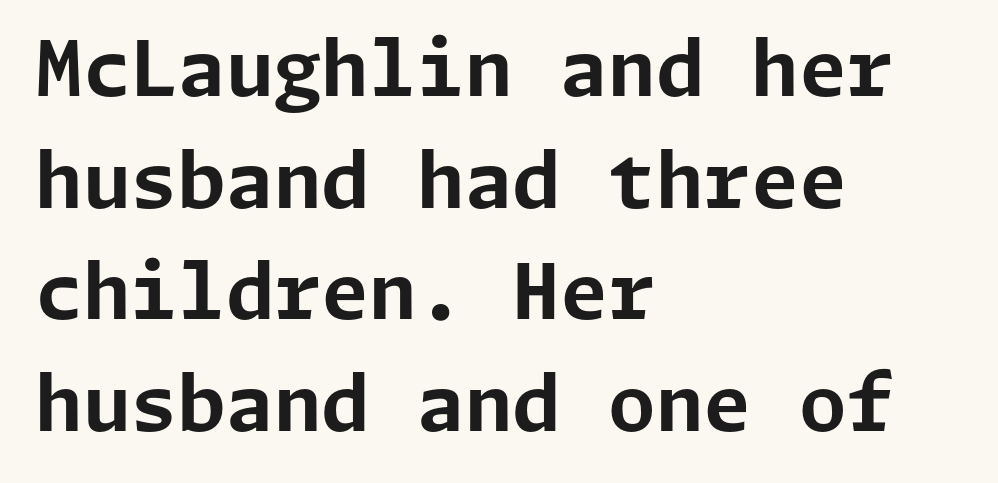
{"serif": "no", "italic": "no", "bold": "yes", "weight": "bold", "width": "normal", "stroke_contrast": "low", "x_height": "medium", "underline": "no", "align": "left", "line_spacing": "normal", "line_spacing_ratio": 1.45, "letter_spacing": "normal", "letter_spacing_em": 0.0, "glyph_px": 77}
